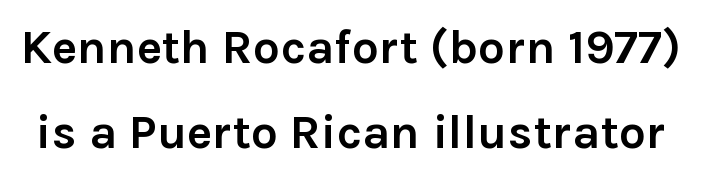
The image shows 48 px semibold sans-serif type, upright; set line spacing 1.78x, normal letter spacing, not underlined; a medium x-height.
